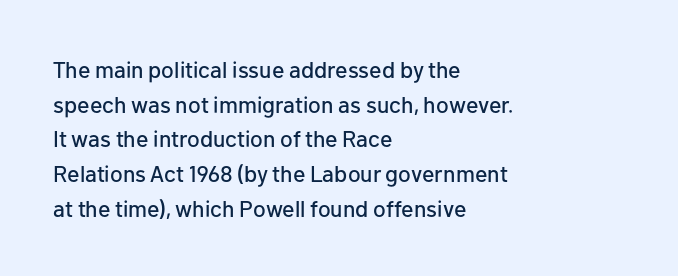
Students, observe: this is what conventionally led text looks like. Has an underline been added? It has not. Words appear dense and cohesive because spacing is normal. If you drew a ruler down the left edge, every line would touch it.
